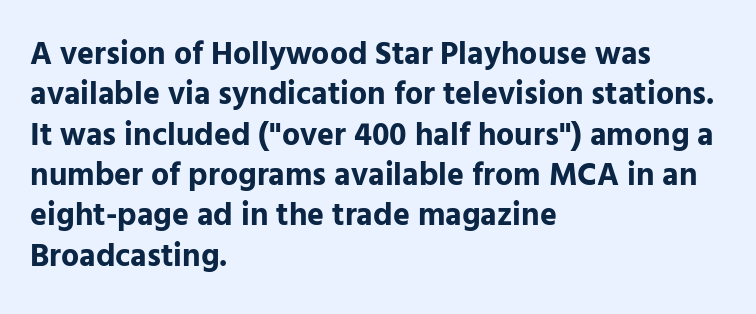
Descenders hang freely into open space. Nothing sits at the stroke ends, so this counts as sans-serif. In terms of letterspacing, this is plain default setting. Posture: vertical. A typesetter would call this proportional, since set widths differ per character. Casual observation: everything's shoved over to the left.
